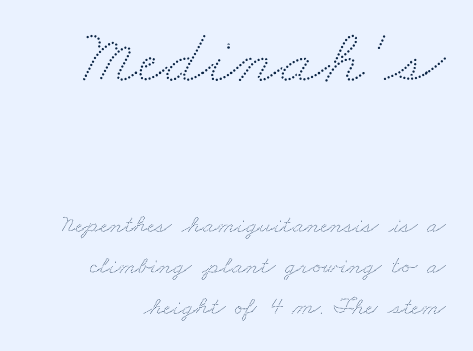
Compared with typical paragraphs, the rows here are spaced about the same. The passage shown has conventional tracking throughout. Underline: absent. Between these two stacked blocks, the higher one wins on size. Proportional: the letters do not fall into vertical columns.
